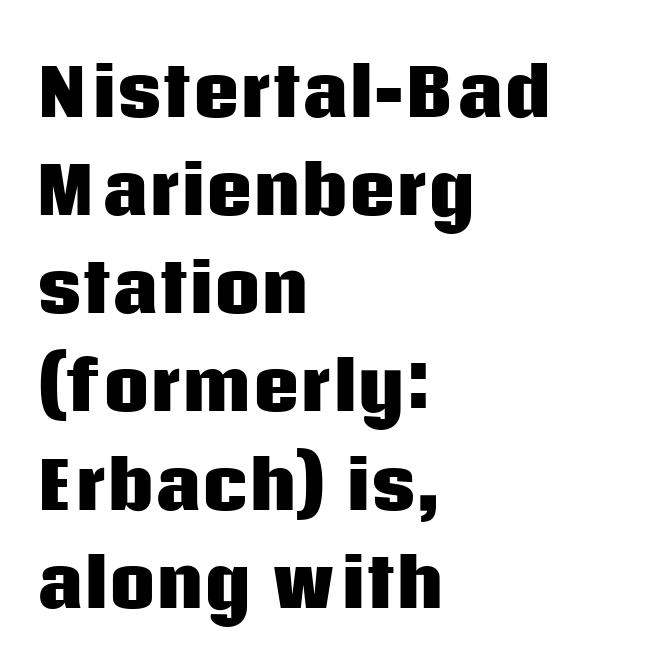
Ordinary non-slanted type is in use. The rendering uses natural spacing where letterforms have individual widths. The passage shown is emphatically bold. You can tell from the bare stems that sans-serif type was used.
